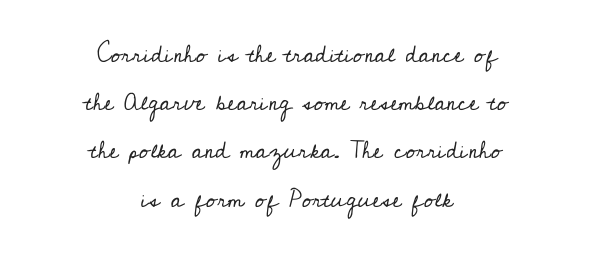
{"bold": "no", "underline": "no", "align": "center", "line_spacing": "loose", "line_spacing_ratio": 2.01, "letter_spacing": "normal", "letter_spacing_em": 0.0, "glyph_px": 24}
